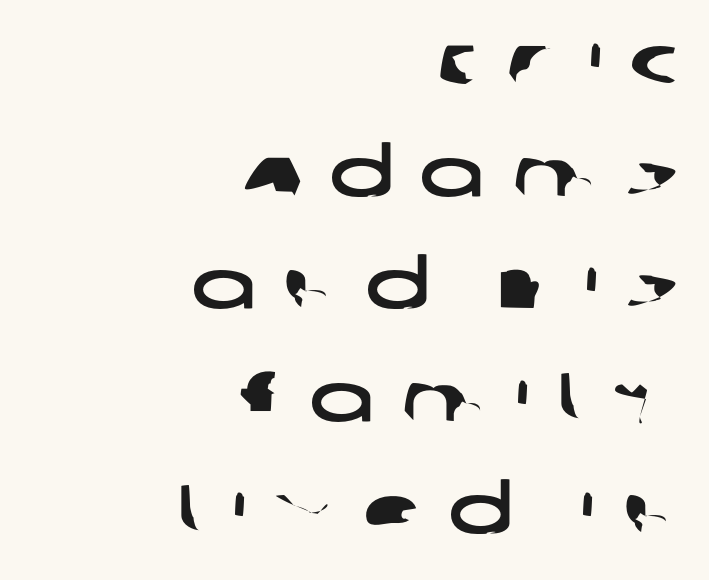
The passage shown is not underscored anywhere. Observe the absence of serifs on each vertical stroke in this sample. In terms of letterspacing, this is a distinctly airy, spread setting. These lines sit exactly where default settings would place them. Think of a printed novel: that variable character pitch is what you see here. Each line ends at the same right margin while the left side varies.
